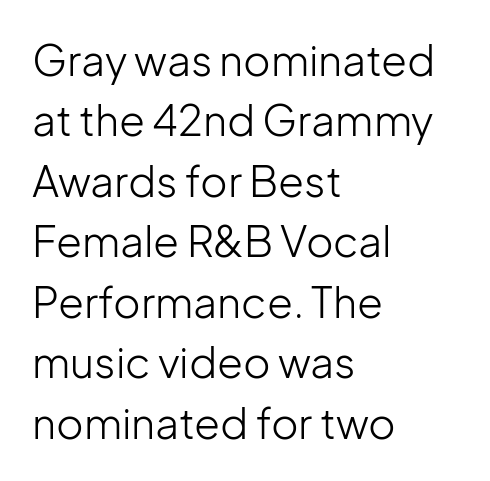
{"serif": "no", "italic": "no", "bold": "no", "weight": "light", "width": "normal", "stroke_contrast": "low", "x_height": "medium", "monospaced": "no", "underline": "no", "align": "left", "line_spacing": "normal", "line_spacing_ratio": 1.44, "letter_spacing": "normal", "letter_spacing_em": 0.0, "glyph_px": 42}
